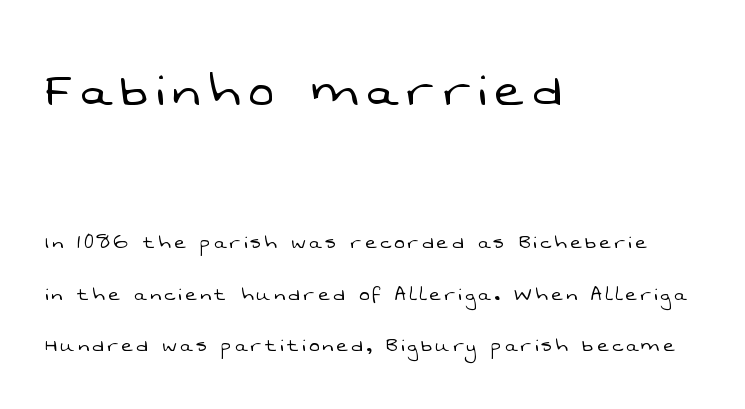
Q: Is the text bold? A: No.
Q: Is the typeface a serif or a sans-serif typeface? A: Sans-serif.
Q: Is the text underlined? A: No.
Q: How is the paragraph aligned? A: Left-aligned.
Q: Is the spacing between lines tight, normal or loose? A: Loose.
Q: Which block of text is set in a larger size, the first (top) or the second (bottom)? A: The first (top) one.
Q: Width (condensed, normal, or wide)? A: Normal.
Q: Stroke contrast? A: Low.
Q: x-height? A: Medium.
Q: Monospaced? A: No.
